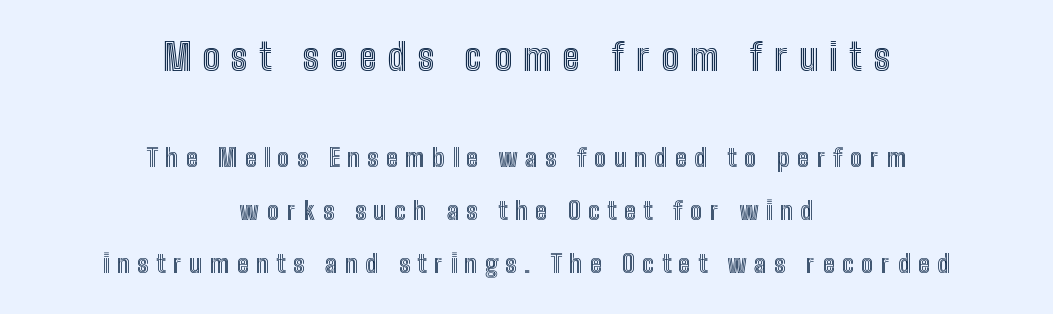
{"italic": "no", "width": "condensed", "x_height": "medium", "monospaced": "no", "underline": "no", "align": "center", "line_spacing": "loose", "line_spacing_ratio": 2.12, "letter_spacing": "wide", "letter_spacing_em": 0.31, "larger_block": "first", "size_ratio": 1.48, "glyph_px": 37}
